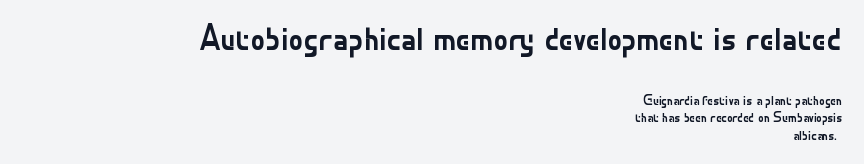
You get the large type first, then a drop to smaller type. Look at the bottom of the vertical strokes: they stop flat, with no serifs. The font's upright variant was chosen for this text. Proportional: the letters do not fall into vertical columns. Is the block centered? No — it sits flush against the right margin. No extra tracking has been applied to these lines.
